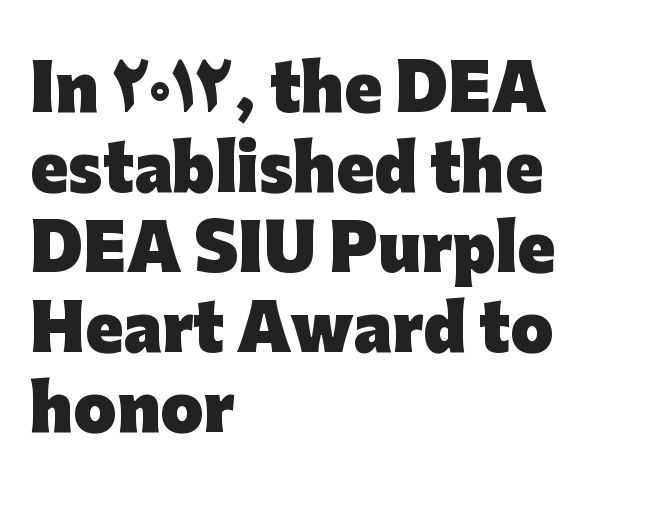
Whoever set this chose a conventional vertical rhythm. The gaps between neighbouring characters are ordinary and unremarkable. Which margin do the lines hug? The left one — the right edge is uneven. The face used here is a sans, in the tradition of grotesques and geometrics. Plain, unruled lines of type.
